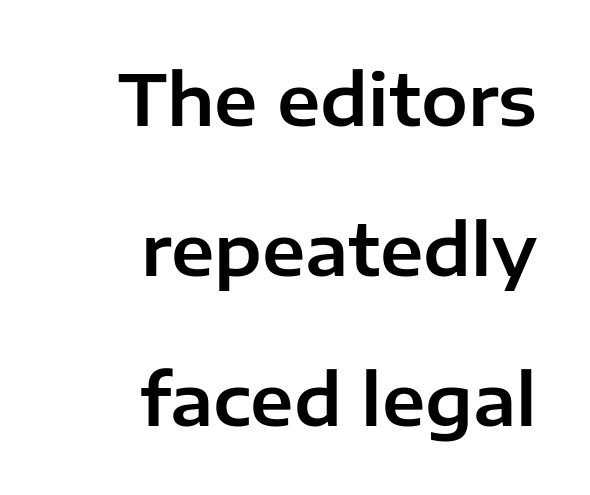
These lines stand farther apart than default settings would place them. In terms of posture, this sample is upright. Unlike a traditional serif, this face leaves its strokes unadorned. Horizontally, the lines are justified to the trailing edge only. The passage shown is typed in a proportional face where columns would drift. Check under the words: just untouched page.
